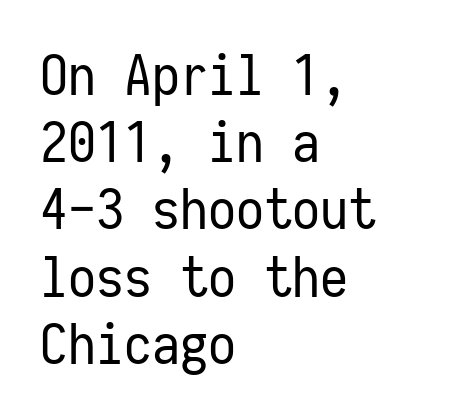
Q: Is the text bold? A: No.
Q: Is the text italic (slanted)? A: No, it is upright.
Q: Is the typeface a serif or a sans-serif typeface? A: Sans-serif.
Q: Is the text underlined? A: No.
Q: How is the paragraph aligned? A: Left-aligned.
Q: Is the spacing between letters normal or unusually wide? A: Normal.
Q: Width (condensed, normal, or wide)? A: Condensed.
Q: Stroke contrast? A: Low.
Q: x-height? A: Medium.
Q: Monospaced? A: Yes.
